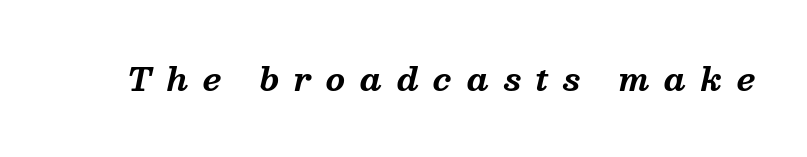
Observe the serifs anchoring each vertical stroke in this sample. Slant detected: the letters are inclined. The passage shown is typed in a proportional face where columns would drift. Check under the words: just untouched page.
